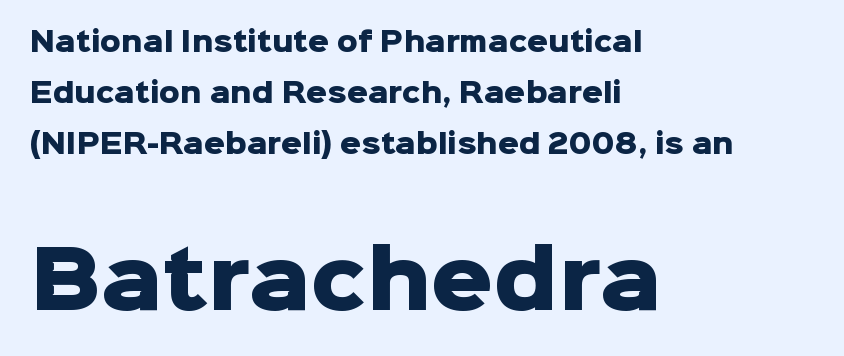
{"serif": "no", "italic": "no", "bold": "yes", "weight": "heavy", "width": "normal", "stroke_contrast": "low", "x_height": "medium", "monospaced": "no", "underline": "no", "align": "left", "line_spacing": "loose", "line_spacing_ratio": 1.97, "letter_spacing": "normal", "letter_spacing_em": 0.0, "larger_block": "second", "size_ratio": 3.0, "glyph_px": 78}
